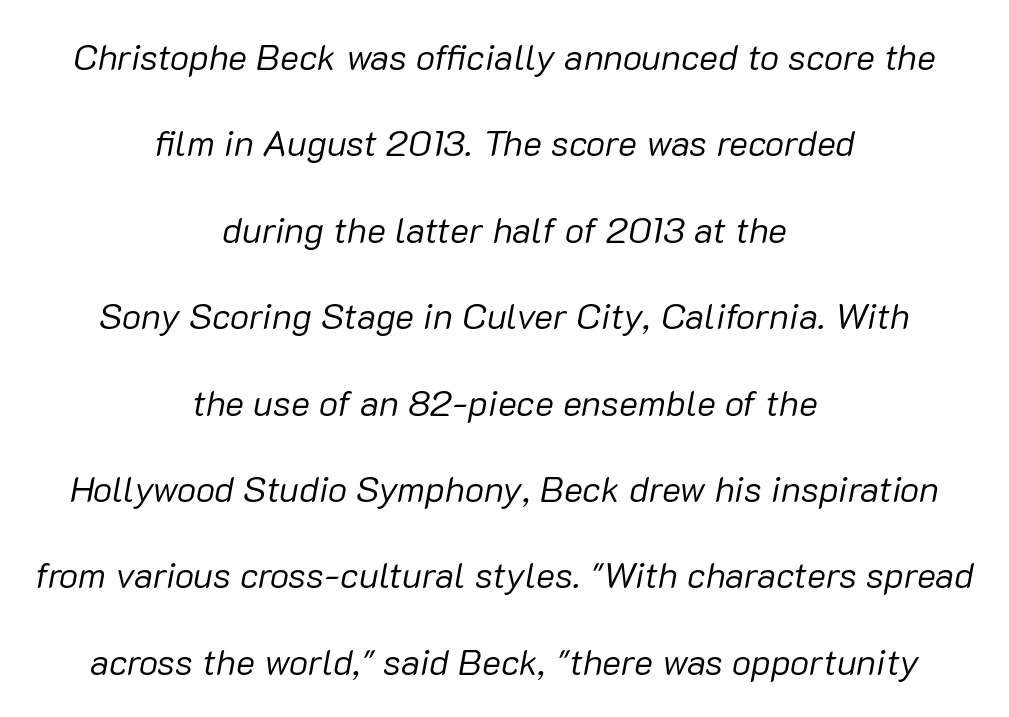
Caption: standard tracking, unaltered. Plain, unruled lines of type. The paragraph has two soft edges and a firm central axis. It's the slanting kind of type. Is there much room between lines? Yes — plenty of vertical air separates them.
